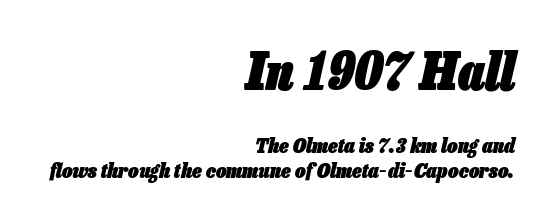
Q: Is the text bold? A: Yes.
Q: Is the text italic (slanted)? A: Yes, it leans right by about 13 degrees.
Q: Is the text underlined? A: No.
Q: How is the paragraph aligned? A: Right-aligned.
Q: Is the spacing between letters normal or unusually wide? A: Normal.
Q: Is the spacing between lines tight, normal or loose? A: Tight.
Q: Which block of text is set in a larger size, the first (top) or the second (bottom)? A: The first (top) one.
Q: Width (condensed, normal, or wide)? A: Condensed.
Q: Stroke contrast? A: Low.
Q: x-height? A: Medium.
Q: Monospaced? A: No.
